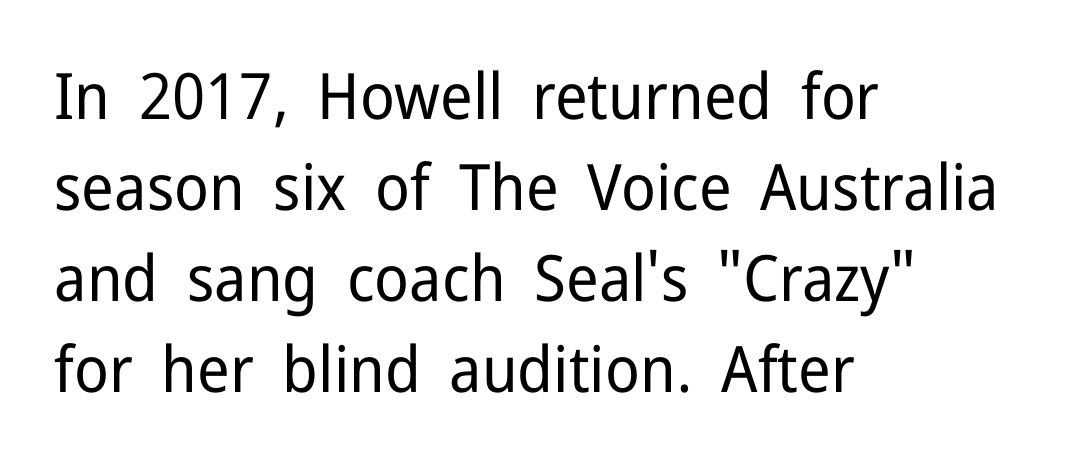
The rendering keeps characters at their native spacing. Whoever set this chose a conventional vertical rhythm. A typesetter would call this proportional, since set widths differ per character. The letterforms sit at book weight or below. The characters display no serif detailing; their extremities are plain. Italic: no, the glyphs are upright roman.
